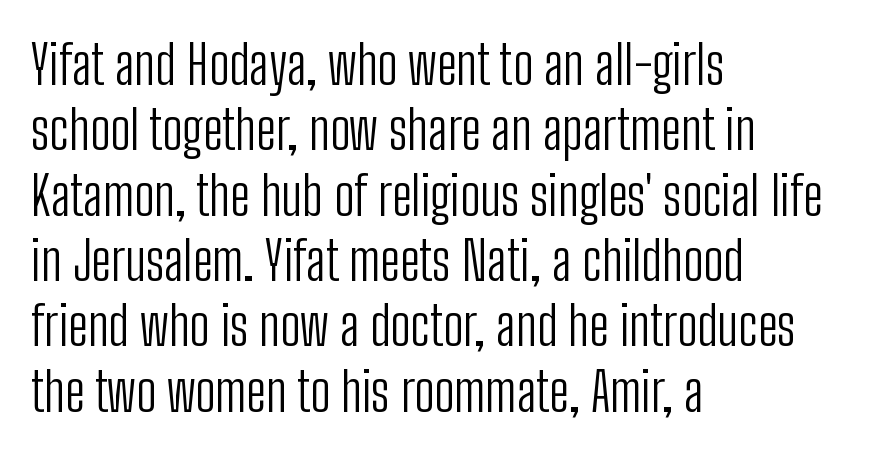
Q: Is the text bold? A: No.
Q: Is the text italic (slanted)? A: No, it is upright.
Q: Is the typeface a serif or a sans-serif typeface? A: Sans-serif.
Q: Is the text underlined? A: No.
Q: How is the paragraph aligned? A: Left-aligned.
Q: Is the spacing between letters normal or unusually wide? A: Normal.
Q: Width (condensed, normal, or wide)? A: Condensed.
Q: Stroke contrast? A: Low.
Q: x-height? A: Medium.
Q: Monospaced? A: No.
